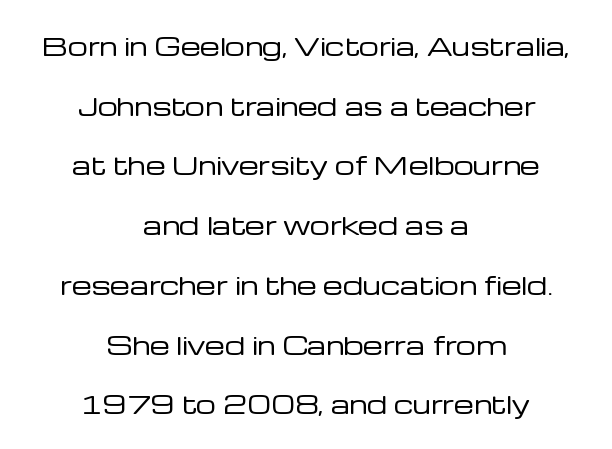
The image shows 25 px text type, upright; set centered, loose line spacing (2.39x), normal letter spacing, not underlined.
